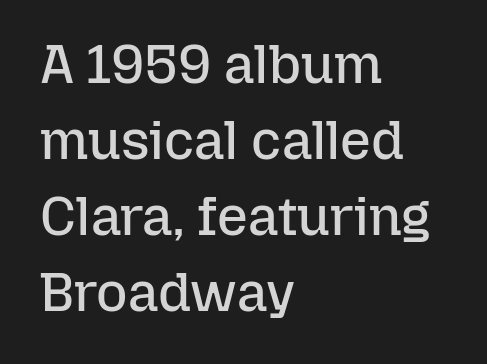
{"italic": "no", "bold": "no", "weight": "regular", "width": "normal", "stroke_contrast": "low", "x_height": "medium", "monospaced": "no", "underline": "no", "align": "left", "line_spacing": "normal", "line_spacing_ratio": 1.41, "letter_spacing": "normal", "letter_spacing_em": 0.0, "glyph_px": 54}
